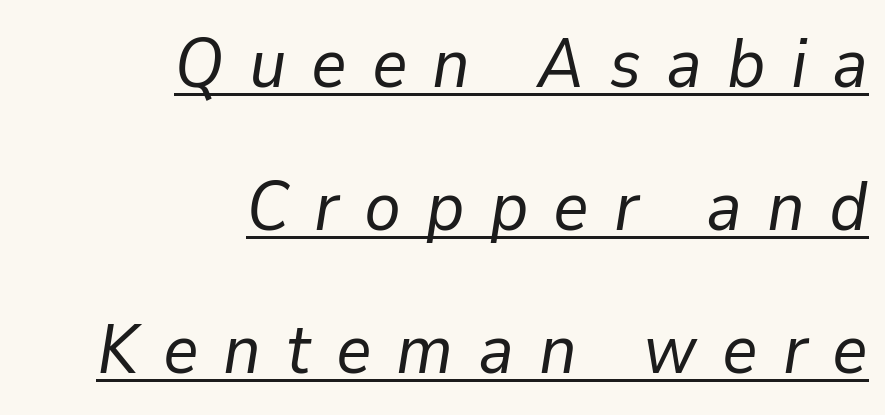
{"italic": "yes", "lean": "right", "slant_degrees": 9, "bold": "no", "weight": "regular", "width": "normal", "stroke_contrast": "low", "x_height": "medium", "monospaced": "no", "underline": "yes", "align": "right", "line_spacing": "loose", "line_spacing_ratio": 2.07, "letter_spacing": "wide", "letter_spacing_em": 0.36, "glyph_px": 69}
